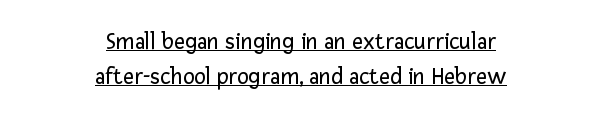
How would I describe the line gaps? Plain and ordinary. These lines stack symmetrically, like a column narrowing and widening about its center. Notice how the stems are strictly vertical — no italics here. Caption: standard tracking, unaltered. Underlining? Definitely there. Nothing heavy about these letters — not bold at all.
